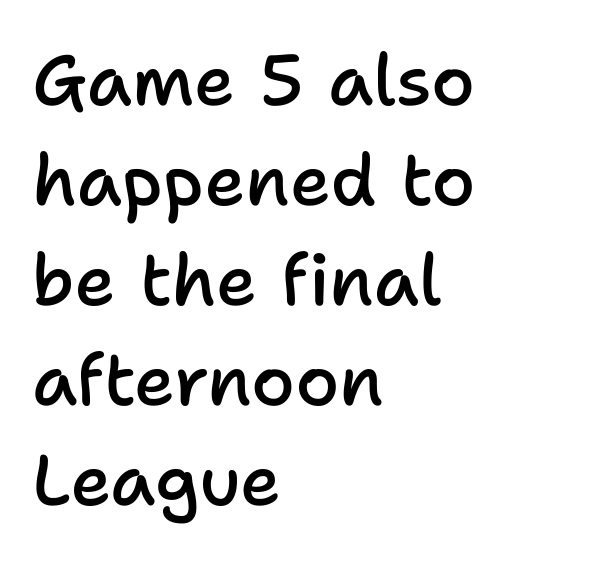
Each letter keeps its own natural width here, so spacing adapts to shape. The font's upright variant was chosen for this text. The typeface chosen for these lines omits serifs. The string is rendered with underlining switched off. What's the leading like? Ordinary, nothing unusual.
